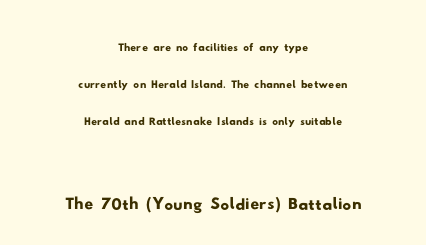
The image shows 44 px wide sans-serif type; set centered, normal line spacing (1.27x), normal letter spacing, not underlined; the second (bottom) block is 1.52x larger; low stroke contrast and a small x-height.
